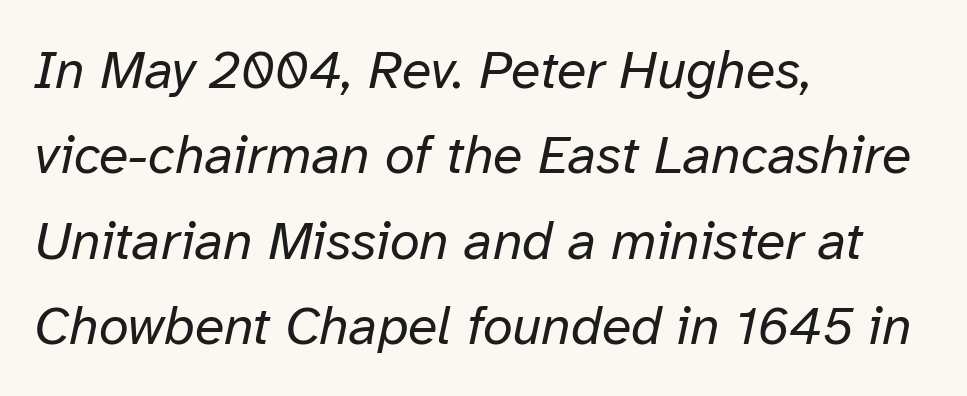
Q: Is the text bold? A: No.
Q: Is the text italic (slanted)? A: Yes, it leans right by about 12 degrees.
Q: Is the text underlined? A: No.
Q: How is the paragraph aligned? A: Left-aligned.
Q: Is the spacing between letters normal or unusually wide? A: Normal.
Q: Is the spacing between lines tight, normal or loose? A: Normal.
Q: Width (condensed, normal, or wide)? A: Normal.
Q: Stroke contrast? A: Low.
Q: x-height? A: Medium.
Q: Monospaced? A: No.
